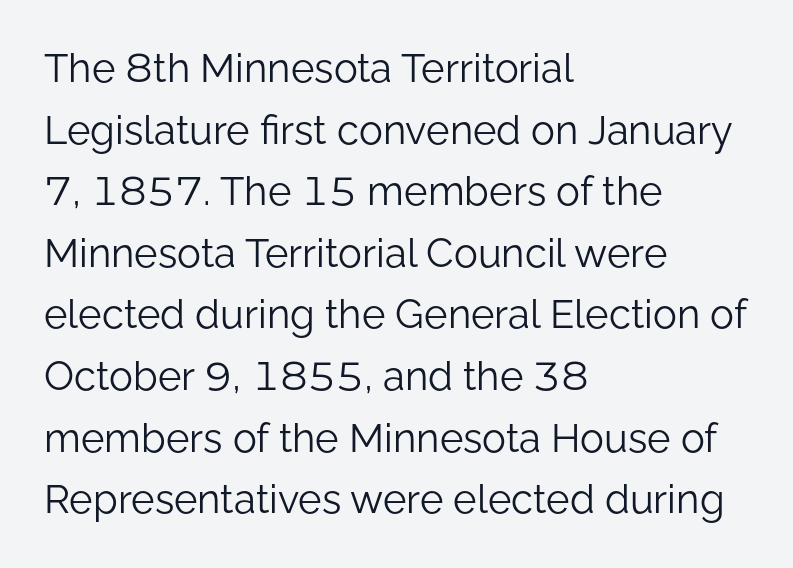
The image shows 40 px light sans-serif type, upright; set left-aligned, normal line spacing (1.54x), normal letter spacing, not underlined; low stroke contrast and a medium x-height.
